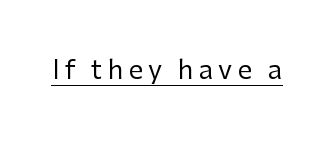
Q: Is the text bold? A: No.
Q: Is the text italic (slanted)? A: No, it is upright.
Q: Is the text underlined? A: Yes.
Q: Is the spacing between letters normal or unusually wide? A: Unusually wide.
